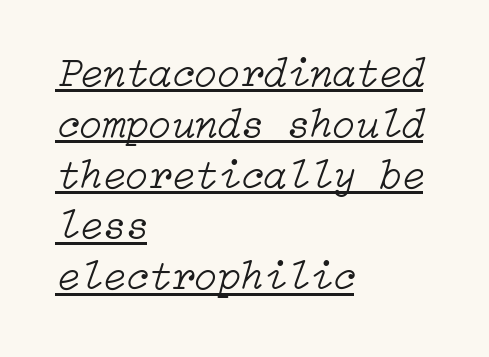
Q: Is the text bold? A: No.
Q: Is the text italic (slanted)? A: Yes, it leans right by about 15 degrees.
Q: Is the text underlined? A: Yes.
Q: How is the paragraph aligned? A: Left-aligned.
Q: Is the spacing between letters normal or unusually wide? A: Normal.
Q: Width (condensed, normal, or wide)? A: Normal.
Q: Stroke contrast? A: Low.
Q: x-height? A: Medium.
